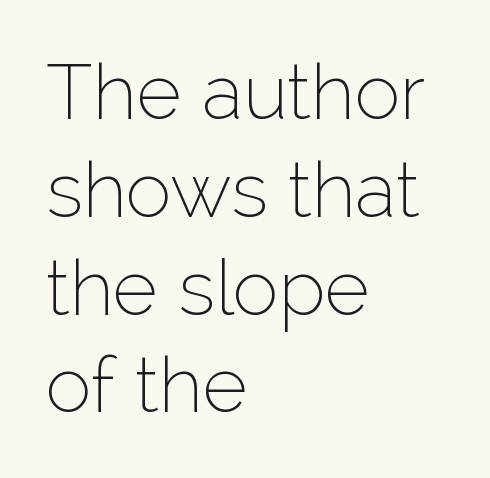
Ordinary non-slanted type is in use. Here the designer chose a conventional face with non-uniform glyph widths. I'd call this a sans setting — the letters go barefoot. The rendering keeps characters at their native spacing.
